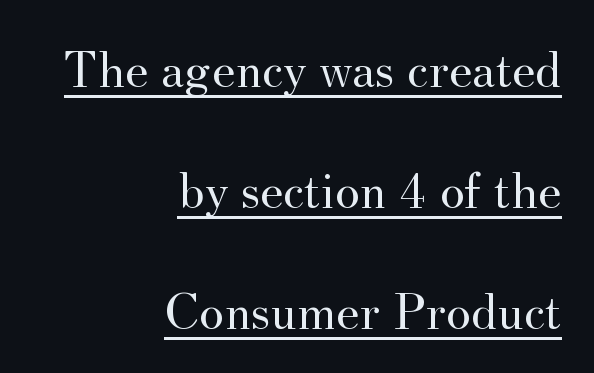
Q: Is the text bold? A: No.
Q: Is the text italic (slanted)? A: No, it is upright.
Q: Is the typeface a serif or a sans-serif typeface? A: Serif.
Q: Is the text underlined? A: Yes.
Q: How is the paragraph aligned? A: Right-aligned.
Q: Is the spacing between letters normal or unusually wide? A: Normal.
Q: Is the spacing between lines tight, normal or loose? A: Loose.
Q: Width (condensed, normal, or wide)? A: Normal.
Q: Stroke contrast? A: Medium.
Q: x-height? A: Small.
Q: Monospaced? A: No.
